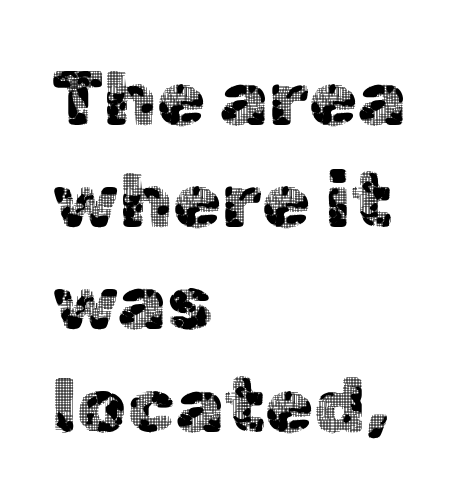
Q: Is the text italic (slanted)? A: No, it is upright.
Q: Is the typeface a serif or a sans-serif typeface? A: Sans-serif.
Q: Is the text underlined? A: No.
Q: How is the paragraph aligned? A: Left-aligned.
Q: Is the spacing between letters normal or unusually wide? A: Normal.
Q: Is the spacing between lines tight, normal or loose? A: Normal.
Q: Width (condensed, normal, or wide)? A: Normal.
Q: x-height? A: Medium.
Q: Monospaced? A: No.
